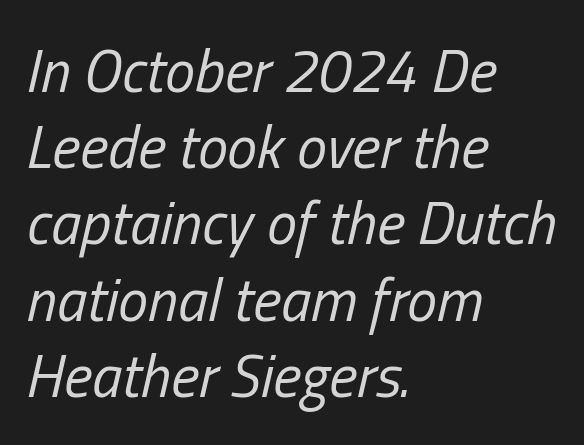
{"italic": "yes", "lean": "right", "slant_degrees": 13, "bold": "no", "weight": "regular", "width": "condensed", "stroke_contrast": "low", "x_height": "medium", "monospaced": "no", "underline": "no", "align": "left", "line_spacing": "normal", "line_spacing_ratio": 1.27, "letter_spacing": "normal", "letter_spacing_em": 0.0, "glyph_px": 60}
